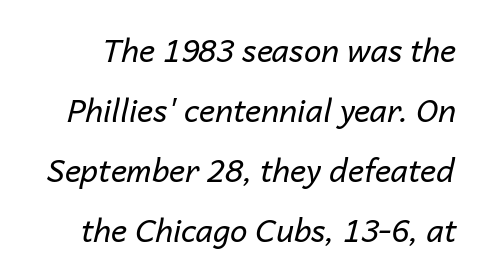
Airy leading. The gap between lines stays unmarked. This is oblique type, the kind used for emphasis or titles. The type is set solid horizontally, with unmodified tracking.
